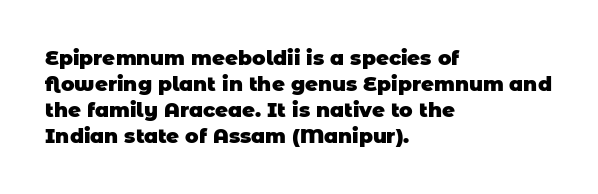
{"bold": "yes", "underline": "no", "align": "left", "line_spacing": "normal", "line_spacing_ratio": 1.3, "letter_spacing": "normal", "letter_spacing_em": 0.0, "glyph_px": 20}
